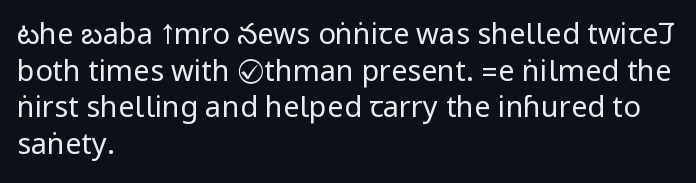
The image shows 29 px regular-weight, condensed sans-serif type, upright; set left-aligned, normal line spacing (1.26x), normal letter spacing, not underlined; low stroke contrast.
